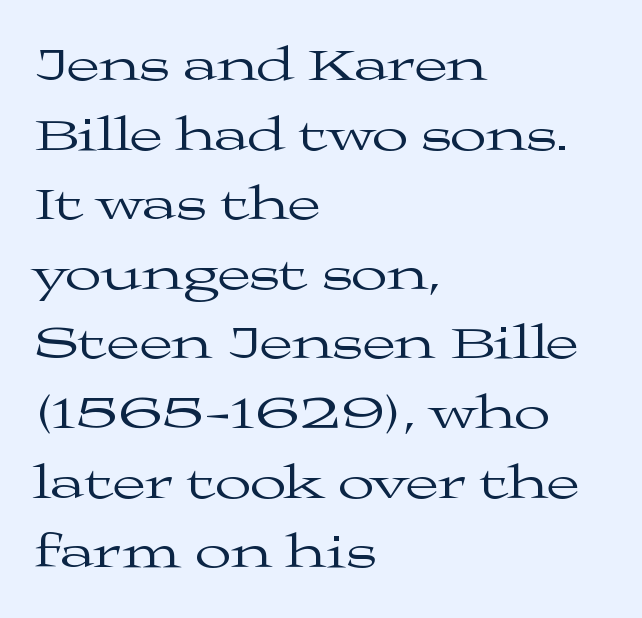
{"serif": "yes", "italic": "no", "bold": "no", "weight": "regular", "width": "wide", "stroke_contrast": "medium", "x_height": "medium", "monospaced": "no", "underline": "no", "align": "left", "line_spacing": "normal", "line_spacing_ratio": 1.45, "letter_spacing": "normal", "letter_spacing_em": 0.0, "glyph_px": 48}
